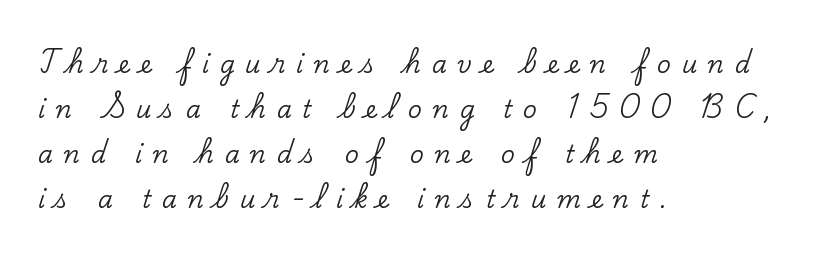
The lines in this sample share a left origin and differ only in where they stop. Here the glyphs are tracked loosely, breaking word shapes into spaced letters. The gap between lines stays unmarked.
